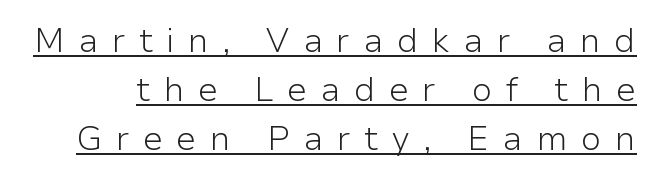
Regarding serifs, this sample does without them. Vertical spacing — default. Tracking here is generous; glyphs stand well apart from one another. If you drew a line through each stem, it would be perfectly vertical. The rendering uses natural spacing where letterforms have individual widths.
